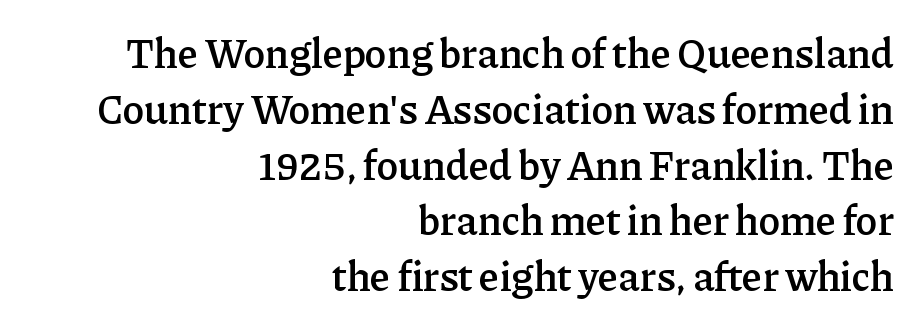
Q: Is the text bold? A: Semi-bold.
Q: Is the text italic (slanted)? A: No, it is upright.
Q: Is the typeface a serif or a sans-serif typeface? A: Serif.
Q: Is the text underlined? A: No.
Q: How is the paragraph aligned? A: Right-aligned.
Q: Is the spacing between letters normal or unusually wide? A: Normal.
Q: Is the spacing between lines tight, normal or loose? A: Normal.
Q: Width (condensed, normal, or wide)? A: Normal.
Q: Stroke contrast? A: Low.
Q: x-height? A: Medium.
Q: Monospaced? A: No.
